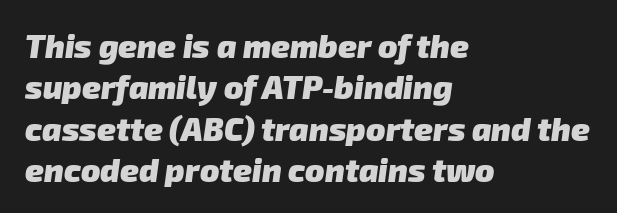
The image shows 32 px heavy sans-serif type; set left-aligned, normal line spacing (1.29x), normal letter spacing, not underlined; low stroke contrast and a medium x-height.
